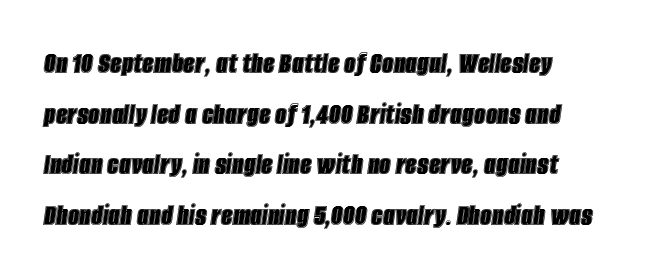
The string is rendered with underlining switched off. Horizontal bands of white between lines are of average thickness. Varying glyph widths throughout — classic text-font behaviour. Inter-character spacing is left at the font's built-in metrics.
